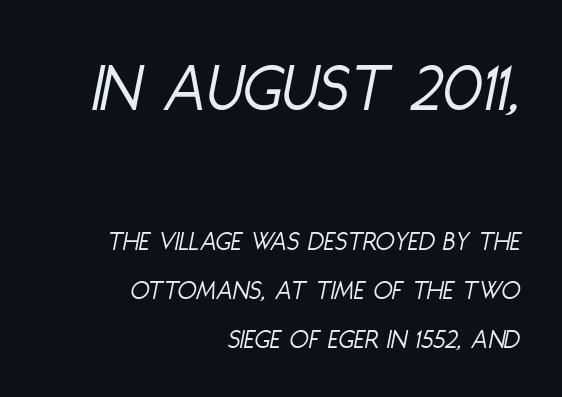
{"italic": "yes", "lean": "right", "slant_degrees": 11, "bold": "no", "weight": "light", "width": "condensed", "stroke_contrast": "low", "x_height": "large", "monospaced": "no", "underline": "no", "align": "right", "line_spacing_ratio": 1.74, "letter_spacing": "normal", "letter_spacing_em": 0.0, "larger_block": "first", "size_ratio": 2.54, "glyph_px": 71}
